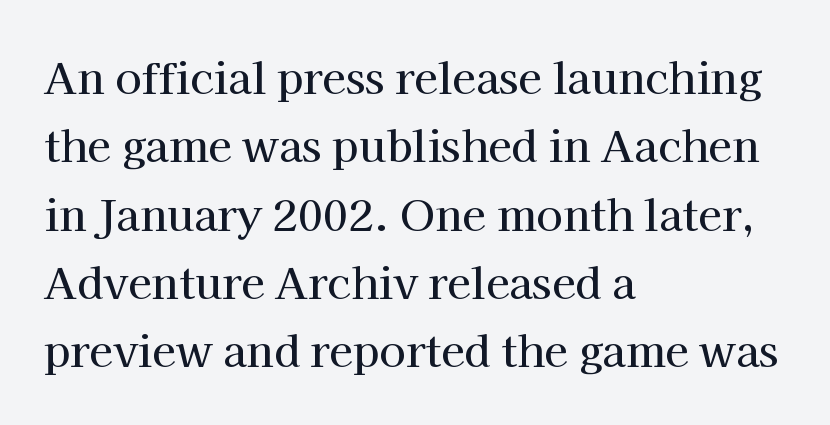
Line beginnings align vertically; line endings do not. Look at the bottom of the vertical strokes: they flare into serifs here. Underline: absent. Does extra space separate the letters? No, they use regular spacing. Leading: standard. You could not count columns in this text — the font is proportionally spaced.
